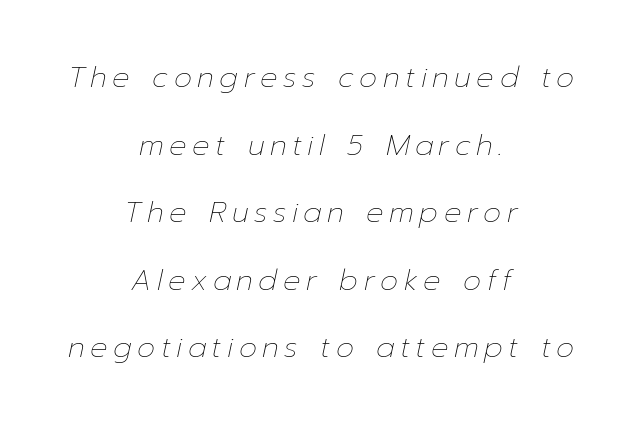
Is the block centered? Yes — each line is placed symmetrically about the middle. Airy leading. The weight tops out at a normal text grade. The typography opts for an oblique posture over an upright one. The glyphs are unaccompanied by any horizontal stroke below them.
